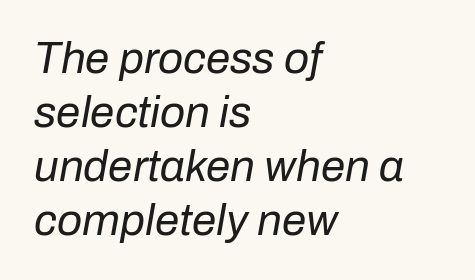
Q: Is the text bold? A: No.
Q: Is the text italic (slanted)? A: Yes, it leans right by about 10 degrees.
Q: Is the text underlined? A: No.
Q: How is the paragraph aligned? A: Left-aligned.
Q: Is the spacing between letters normal or unusually wide? A: Normal.
Q: Width (condensed, normal, or wide)? A: Normal.
Q: Stroke contrast? A: Low.
Q: x-height? A: Medium.
Q: Monospaced? A: No.
